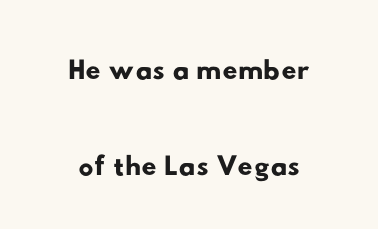
Q: Is the typeface a serif or a sans-serif typeface? A: Sans-serif.
Q: Is the text underlined? A: No.
Q: How is the paragraph aligned? A: Centered.
Q: Is the spacing between letters normal or unusually wide? A: Normal.
Q: Is the spacing between lines tight, normal or loose? A: Loose.
Q: Width (condensed, normal, or wide)? A: Wide.
Q: Stroke contrast? A: Low.
Q: x-height? A: Small.
Q: Monospaced? A: No.
